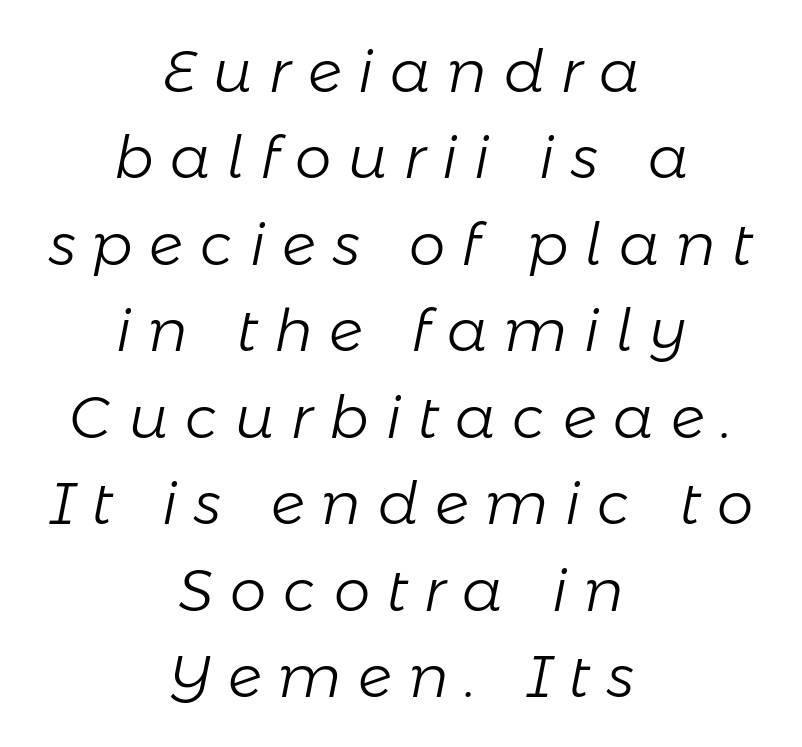
Q: Is the text bold? A: No.
Q: Is the text italic (slanted)? A: Yes, it leans right by about 11 degrees.
Q: Is the text underlined? A: No.
Q: How is the paragraph aligned? A: Centered.
Q: Is the spacing between letters normal or unusually wide? A: Unusually wide.
Q: Is the spacing between lines tight, normal or loose? A: Normal.
Q: Width (condensed, normal, or wide)? A: Normal.
Q: Stroke contrast? A: Low.
Q: x-height? A: Medium.
Q: Monospaced? A: No.
